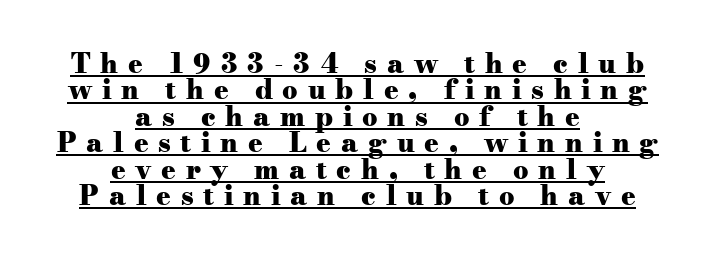
Q: Is the text bold? A: Yes.
Q: Is the text italic (slanted)? A: No, it is upright.
Q: Is the text underlined? A: Yes.
Q: How is the paragraph aligned? A: Centered.
Q: Is the spacing between letters normal or unusually wide? A: Unusually wide.
Q: Is the spacing between lines tight, normal or loose? A: Tight.
